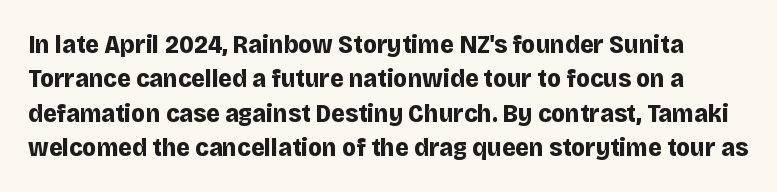
Q: Is the text bold? A: Yes.
Q: Is the text italic (slanted)? A: No, it is upright.
Q: Is the text underlined? A: No.
Q: Is the spacing between letters normal or unusually wide? A: Normal.
Q: Is the spacing between lines tight, normal or loose? A: Normal.
